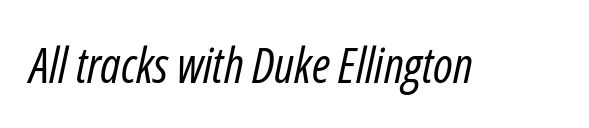
The font's italic variant was chosen for this text. The face used here is rendered with its standard letterfit. Stems here are at most as thick as an everyday book face. A typesetter would call this proportional, since set widths differ per character. Has an underline been added? It has not.
